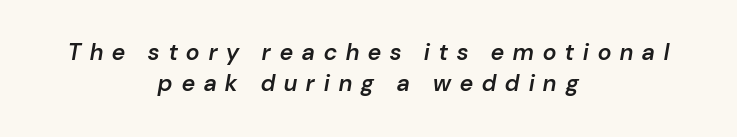
The image shows 23 px text type, italic (leaning right); set centered, normal line spacing (1.35x), unusually wide letter spacing (+0.4 em), not underlined.
